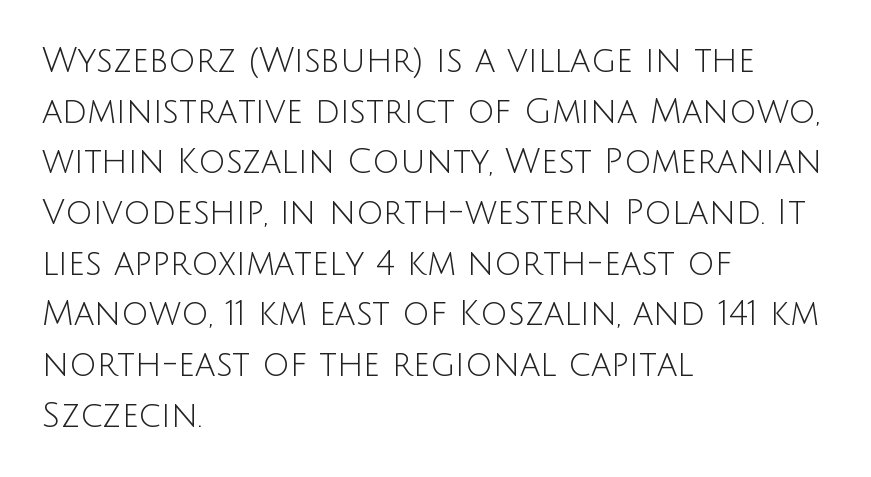
A classic flush-left, rag-right setting is used for this passage. The letters carry no serifs — their stems end cleanly without finishing strokes. Leading: standard. Is the letter spacing exaggerated? No — it looks like the ordinary default. Rendered with straight, roman letterforms.
